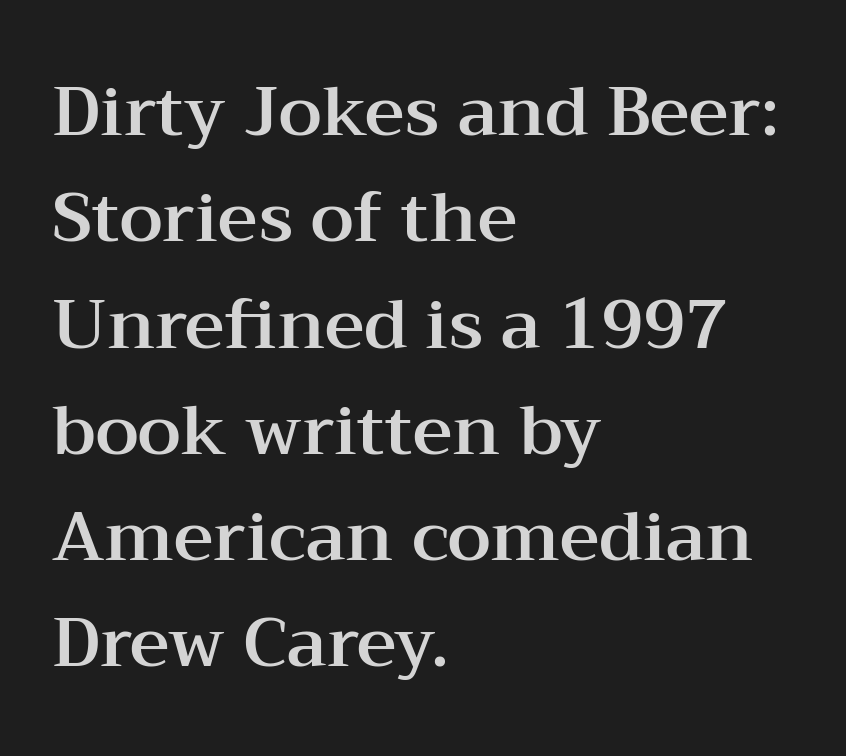
The image shows 69 px wide serif type, upright; set left-aligned, normal line spacing (1.54x), normal letter spacing, not underlined; medium stroke contrast and a medium x-height.
